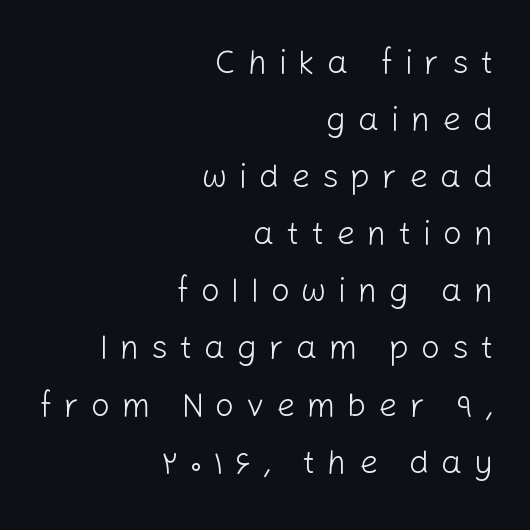
Q: Is the text bold? A: No.
Q: Is the text italic (slanted)? A: No, it is upright.
Q: Is the typeface a serif or a sans-serif typeface? A: Sans-serif.
Q: Is the text underlined? A: No.
Q: How is the paragraph aligned? A: Right-aligned.
Q: Is the spacing between letters normal or unusually wide? A: Unusually wide.
Q: Width (condensed, normal, or wide)? A: Normal.
Q: Stroke contrast? A: Low.
Q: x-height? A: Medium.
Q: Monospaced? A: No.
